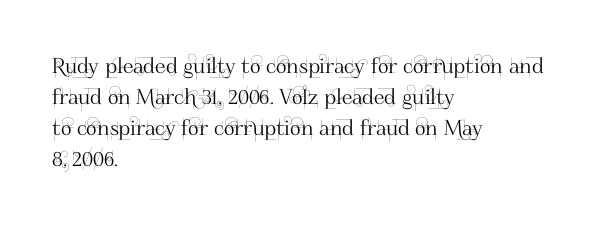
Q: Is the text italic (slanted)? A: No, it is upright.
Q: Is the text underlined? A: No.
Q: How is the paragraph aligned? A: Left-aligned.
Q: Is the spacing between letters normal or unusually wide? A: Normal.
Q: Is the spacing between lines tight, normal or loose? A: Normal.
